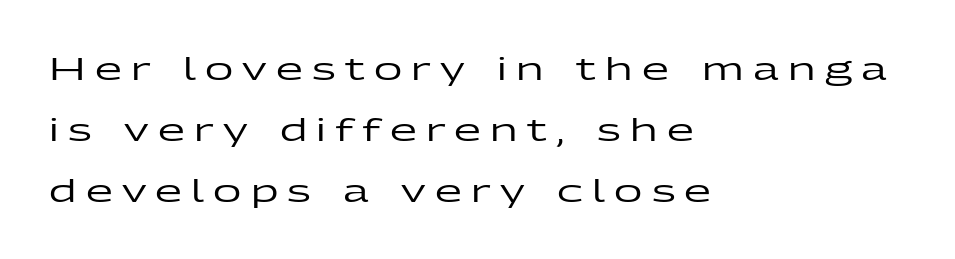
Do the letters lean? They stand straight. Quick note: interline space is abundant. Characters follow at a spacing far wider than the type designer built in. The letters advance in unequal steps, a hallmark of proportional type. No word sits above an underline.
